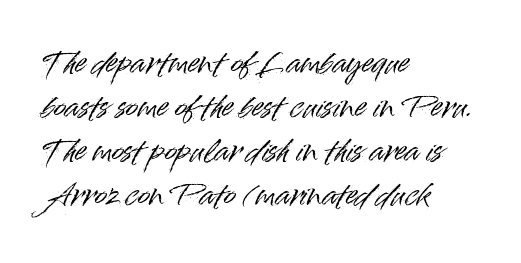
{"serif": "no", "width": "normal", "stroke_contrast": "high", "x_height": "small", "monospaced": "no", "underline": "no", "align": "left", "line_spacing": "normal", "line_spacing_ratio": 1.52, "letter_spacing": "normal", "letter_spacing_em": 0.0, "glyph_px": 29}
